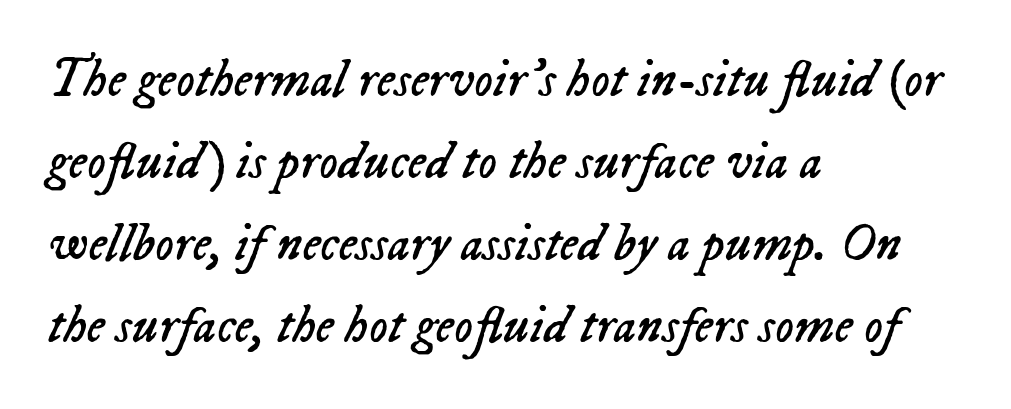
{"italic": "yes", "lean": "right", "slant_degrees": 23, "bold": "no", "weight": "regular", "width": "normal", "stroke_contrast": "low", "x_height": "medium", "monospaced": "no", "underline": "no", "align": "left", "line_spacing": "normal", "line_spacing_ratio": 1.58, "letter_spacing": "normal", "letter_spacing_em": 0.0, "glyph_px": 52}
